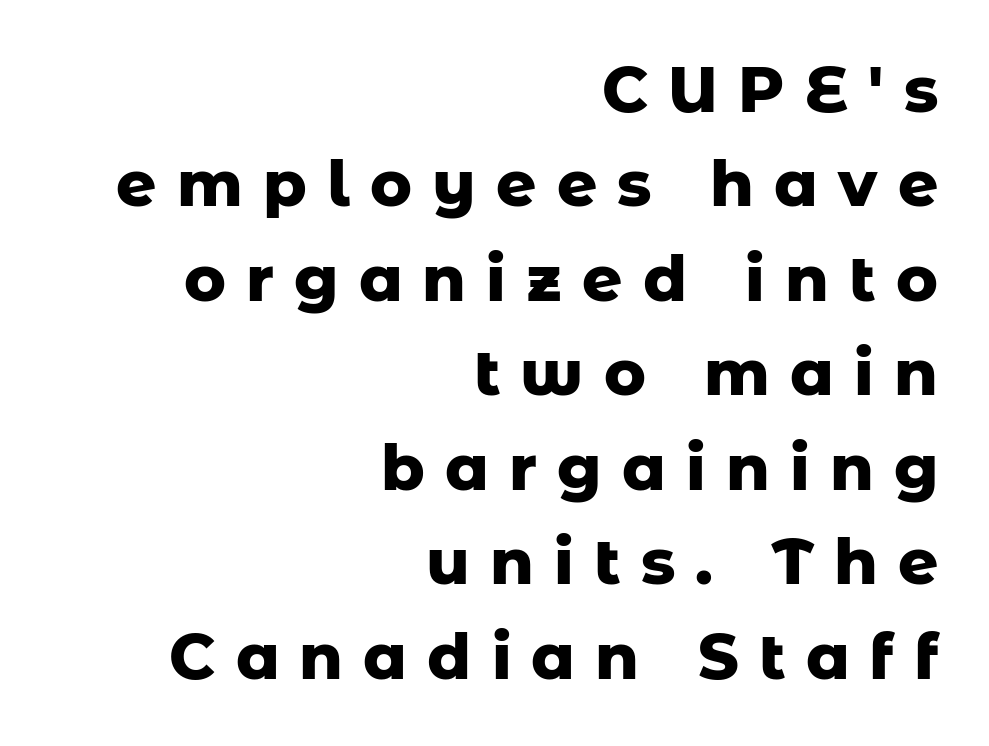
Underline: absent. Each word looks stretched out because of the extra space between its letters. The letters stand straight up with perfectly vertical stems. Leftover space on each line is placed entirely before the opening word. The passage shown is typeset with a sans-serif family. Regarding leading, the lines here are spaced in the standard way.
